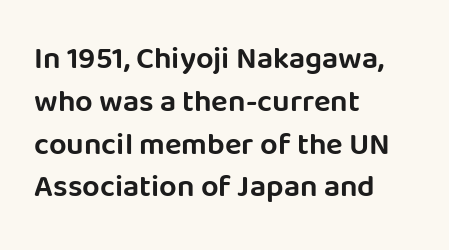
Q: Is the text italic (slanted)? A: No, it is upright.
Q: Is the typeface a serif or a sans-serif typeface? A: Sans-serif.
Q: Is the text underlined? A: No.
Q: How is the paragraph aligned? A: Left-aligned.
Q: Is the spacing between letters normal or unusually wide? A: Normal.
Q: Is the spacing between lines tight, normal or loose? A: Normal.
Q: Width (condensed, normal, or wide)? A: Normal.
Q: Stroke contrast? A: Low.
Q: x-height? A: Large.
Q: Monospaced? A: No.
